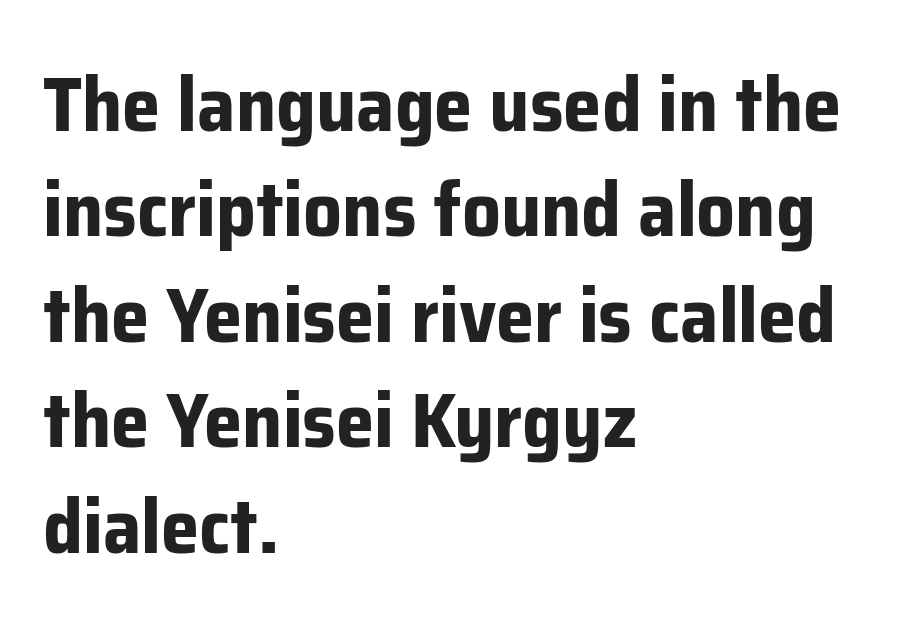
{"serif": "no", "italic": "no", "bold": "yes", "weight": "bold", "width": "normal", "stroke_contrast": "low", "x_height": "medium", "monospaced": "no", "underline": "no", "align": "left", "line_spacing": "normal", "line_spacing_ratio": 1.37, "letter_spacing": "normal", "letter_spacing_em": 0.0, "glyph_px": 77}
